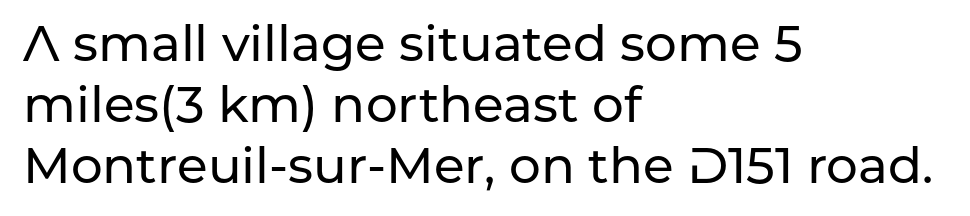
Do the letters lean? They stand straight. Characters follow at the spacing the type designer built in. Clear beneath every line of the passage. Font category for this specimen: sans-serif. If you drew a ruler down the left edge, every line would touch it.
